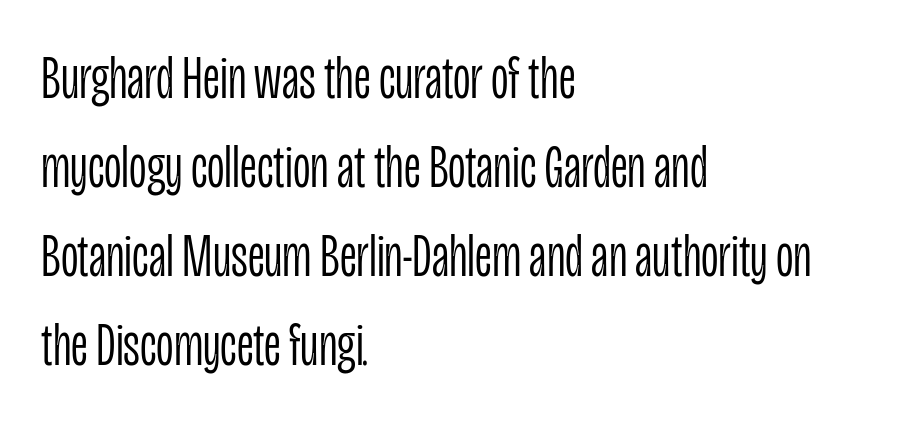
The image shows 61 px light, condensed sans-serif type, upright; set left-aligned, normal line spacing (1.46x), normal letter spacing, not underlined; low stroke contrast and a large x-height.
